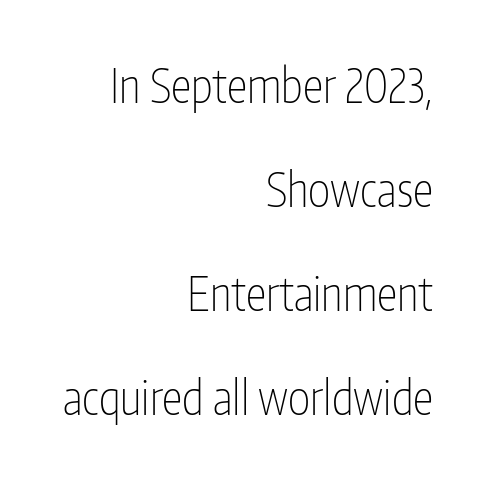
{"serif": "no", "italic": "no", "bold": "no", "weight": "thin", "width": "condensed", "stroke_contrast": "low", "x_height": "medium", "monospaced": "no", "underline": "no", "align": "right", "line_spacing": "loose", "line_spacing_ratio": 2.21, "letter_spacing": "normal", "letter_spacing_em": 0.0, "glyph_px": 47}
